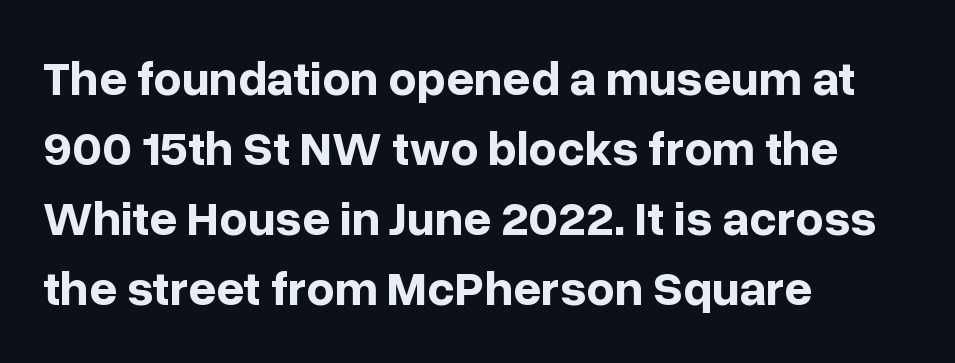
{"serif": "no", "italic": "no", "bold": "yes", "weight": "bold", "width": "normal", "stroke_contrast": "low", "x_height": "medium", "monospaced": "no", "underline": "no", "align": "left", "line_spacing": "normal", "line_spacing_ratio": 1.43, "letter_spacing": "normal", "letter_spacing_em": 0.0, "glyph_px": 49}
